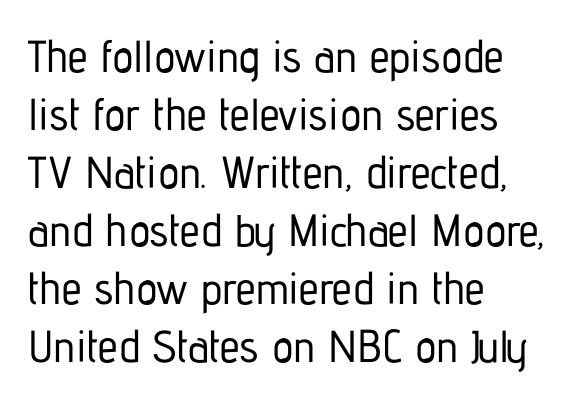
Q: Is the text italic (slanted)? A: No, it is upright.
Q: Is the typeface a serif or a sans-serif typeface? A: Sans-serif.
Q: Is the text underlined? A: No.
Q: How is the paragraph aligned? A: Left-aligned.
Q: Is the spacing between letters normal or unusually wide? A: Normal.
Q: Is the spacing between lines tight, normal or loose? A: Normal.
Q: Width (condensed, normal, or wide)? A: Condensed.
Q: Stroke contrast? A: Low.
Q: x-height? A: Medium.
Q: Monospaced? A: No.
